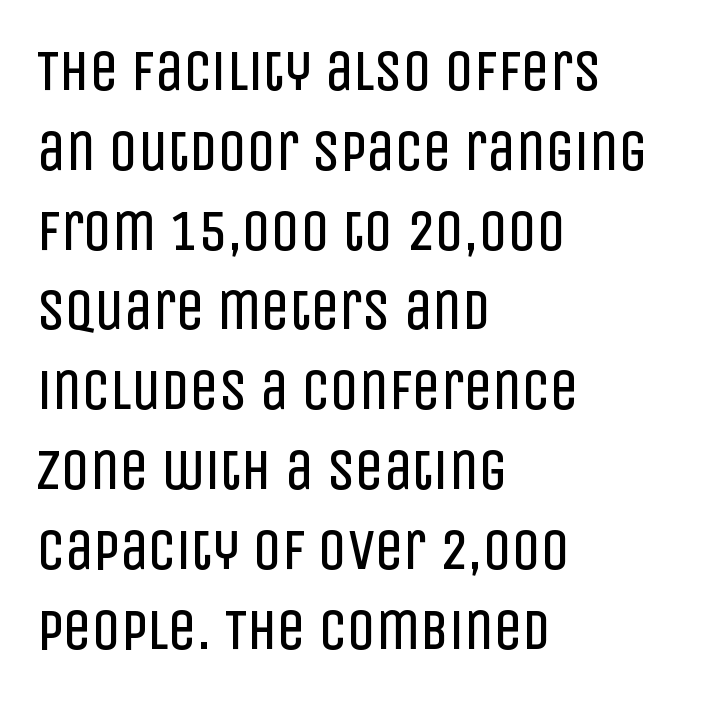
What stands out about the letter spacing? Nothing — it is the standard amount. Is this a fixed-width face? No — the glyphs have proportional, varying widths. The lines in this sample share a left origin and differ only in where they stop. Weight: not bold — regular or lighter. This rendering features lettering with no underline. Typographically, this falls in the sans-serif category.
